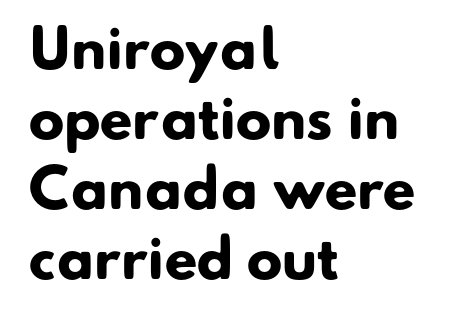
{"serif": "no", "bold": "yes", "weight": "heavy", "width": "normal", "stroke_contrast": "low", "x_height": "small", "monospaced": "no", "underline": "no", "align": "left", "line_spacing": "normal", "line_spacing_ratio": 1.32, "letter_spacing": "normal", "letter_spacing_em": 0.0, "glyph_px": 53}
